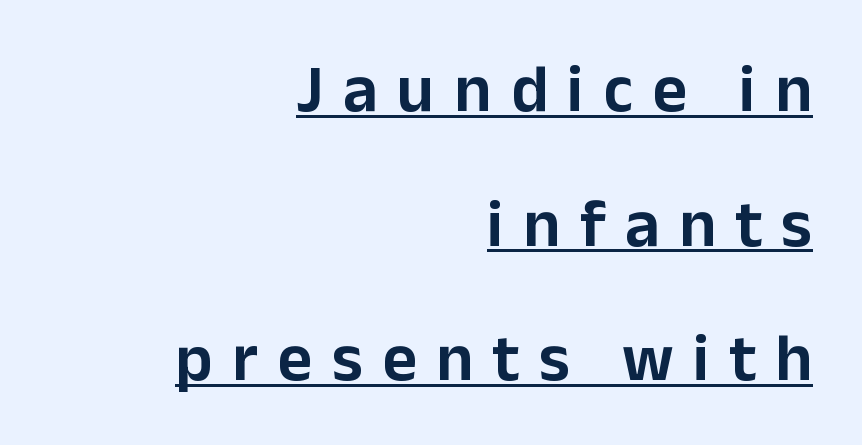
The image shows 67 px sans-serif type, upright; set right-aligned, loose line spacing (2.01x), unusually wide letter spacing (+0.29 em), underlined; low stroke contrast and a medium x-height.
